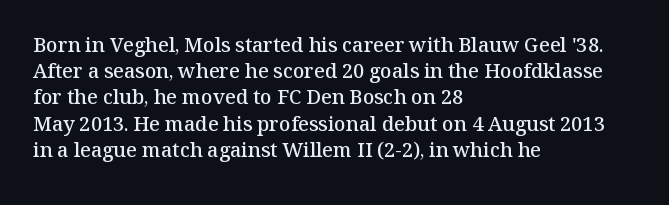
Q: Is the text bold? A: Semi-bold.
Q: Is the text italic (slanted)? A: No, it is upright.
Q: Is the text underlined? A: No.
Q: How is the paragraph aligned? A: Left-aligned.
Q: Is the spacing between letters normal or unusually wide? A: Normal.
Q: Is the spacing between lines tight, normal or loose? A: Normal.
